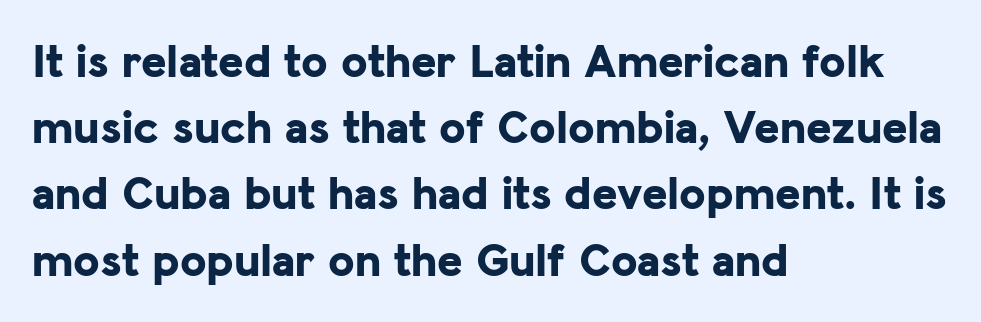
The image shows 48 px bold sans-serif type, upright; set left-aligned, normal line spacing (1.38x), normal letter spacing, not underlined; low stroke contrast and a medium x-height.
